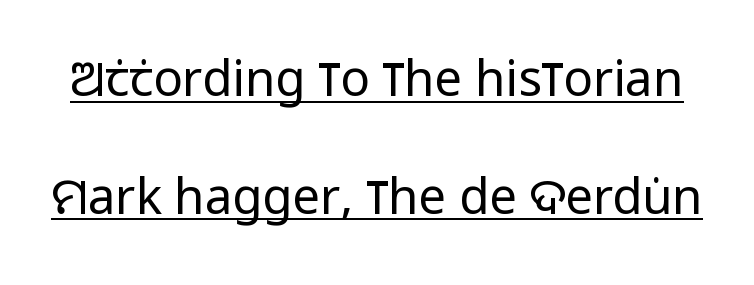
What decoration does the sample have? An underline. Whoever set this chose breathing room over compactness in the vertical rhythm. You could not count columns in this text — the font is proportionally spaced. Italic? Not at all — the glyphs are vertical. Is the letter spacing exaggerated? No — it looks like the ordinary default. On a weight scale, this lands at 450 or below.
